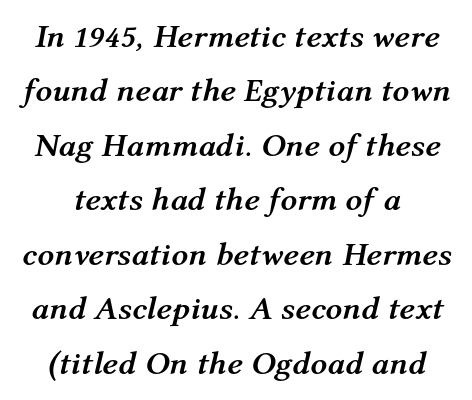
Q: Is the text bold? A: Yes.
Q: Is the text italic (slanted)? A: Yes, it leans right by about 12 degrees.
Q: Is the text underlined? A: No.
Q: Is the spacing between letters normal or unusually wide? A: Normal.
Q: Is the spacing between lines tight, normal or loose? A: Normal.
Q: Width (condensed, normal, or wide)? A: Normal.
Q: Stroke contrast? A: Medium.
Q: x-height? A: Medium.
Q: Monospaced? A: No.
